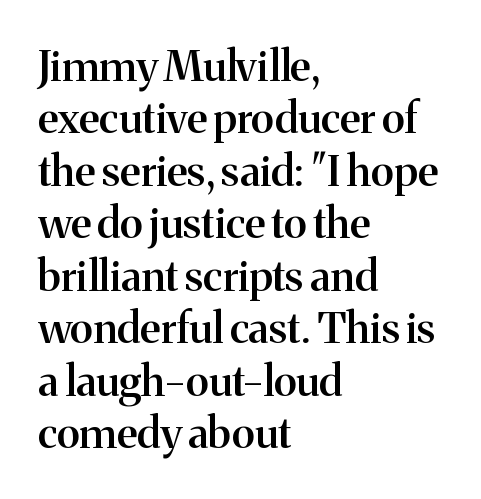
The face used here is a semibold: visibly heavier than regular, lighter than bold. Are there feet on the stems? There are — it's a serif. The rendering uses natural spacing where letterforms have individual widths. The tracking reads as untouched default to a designer's eye. The rag falls on the right side of this text block.
